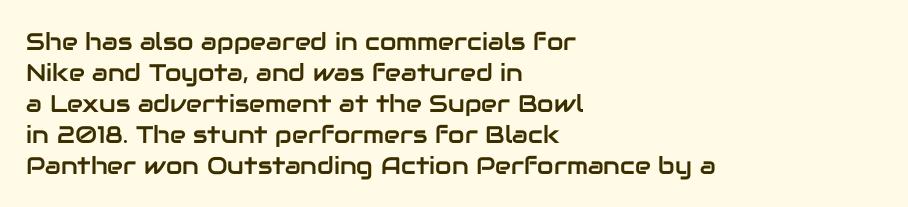
{"italic": "no", "underline": "no", "align": "left", "line_spacing": "normal", "line_spacing_ratio": 1.29, "letter_spacing": "normal", "letter_spacing_em": 0.0, "glyph_px": 24}
